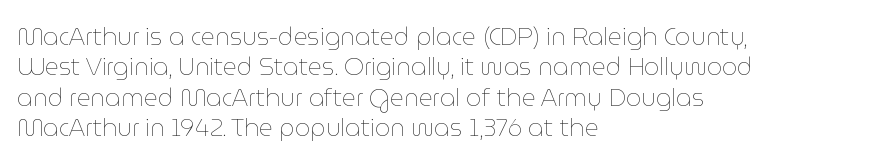
The image shows 24 px text type, upright; set left-aligned, normal line spacing (1.27x), normal letter spacing, not underlined.
